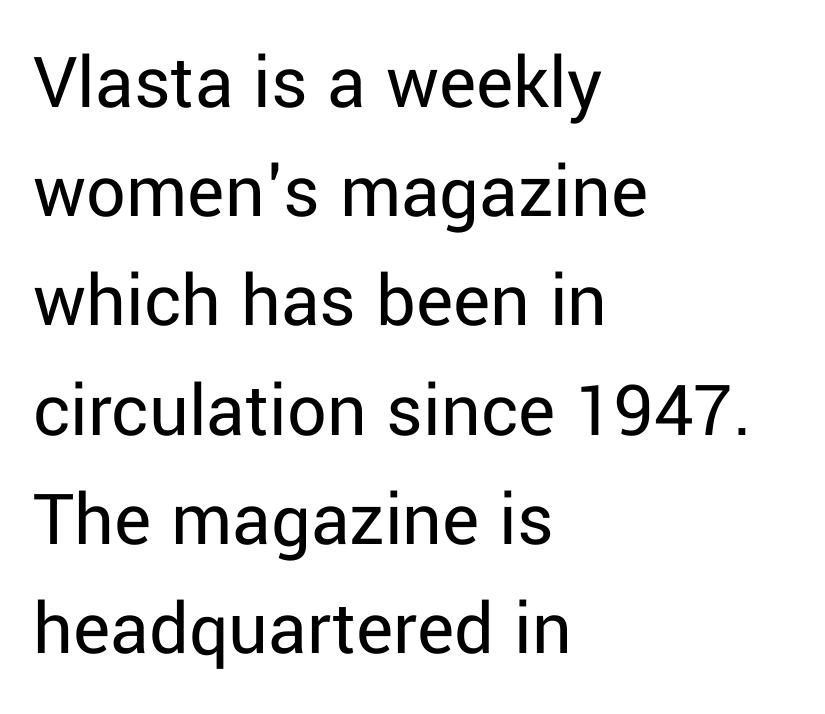
The image shows 78 px regular-weight sans-serif type, upright; set left-aligned, normal line spacing (1.4x), normal letter spacing, not underlined; low stroke contrast and a medium x-height.
